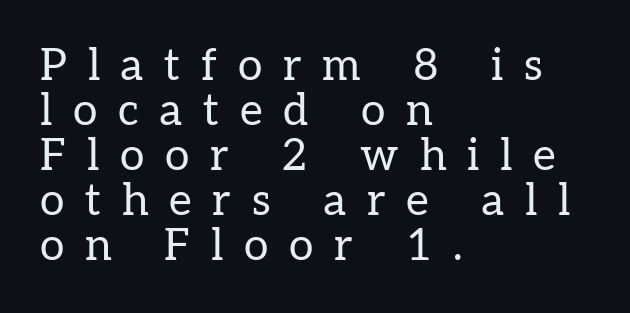
The image shows 44 px regular-weight serif type, upright; set left-aligned, tight line spacing (1.02x), unusually wide letter spacing (+0.47 em), not underlined; low stroke contrast and a medium x-height.
